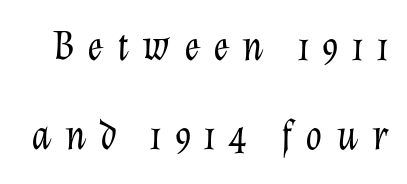
The image shows 43 px light type, italic (leaning right); set loose line spacing (2.08x), unusually wide letter spacing (+0.31 em), not underlined; low stroke contrast and a medium x-height.
